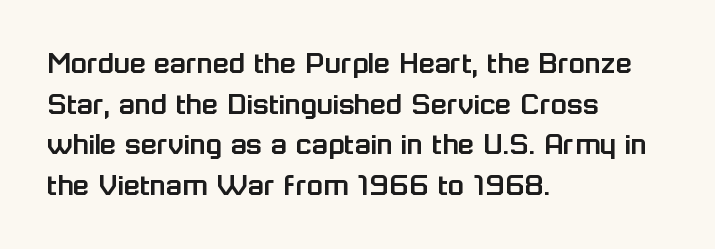
Look at the tracking — it's just the regular setting, nothing added. Any mark beneath the type? The region is blank. Short and long lines alike share a common starting point at left. Tall strokes in this sample are plumb rather than angled.
